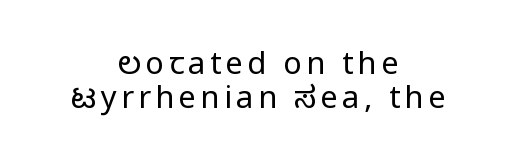
Q: Is the text bold? A: No.
Q: Is the text italic (slanted)? A: No, it is upright.
Q: Is the typeface a serif or a sans-serif typeface? A: Sans-serif.
Q: Is the text underlined? A: No.
Q: How is the paragraph aligned? A: Centered.
Q: Is the spacing between lines tight, normal or loose? A: Tight.
Q: Width (condensed, normal, or wide)? A: Condensed.
Q: Stroke contrast? A: Low.
